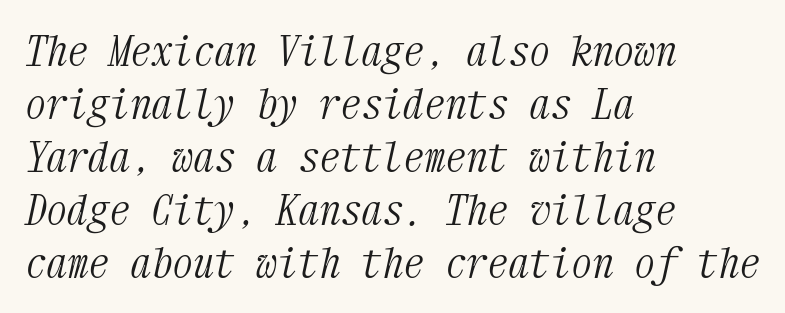
Q: Is the text bold? A: No.
Q: Is the text italic (slanted)? A: Yes, it leans right by about 12 degrees.
Q: Is the typeface a serif or a sans-serif typeface? A: Serif.
Q: Is the text underlined? A: No.
Q: How is the paragraph aligned? A: Left-aligned.
Q: Is the spacing between letters normal or unusually wide? A: Normal.
Q: Is the spacing between lines tight, normal or loose? A: Normal.
Q: Width (condensed, normal, or wide)? A: Condensed.
Q: Stroke contrast? A: Medium.
Q: x-height? A: Medium.
Q: Monospaced? A: Yes.
